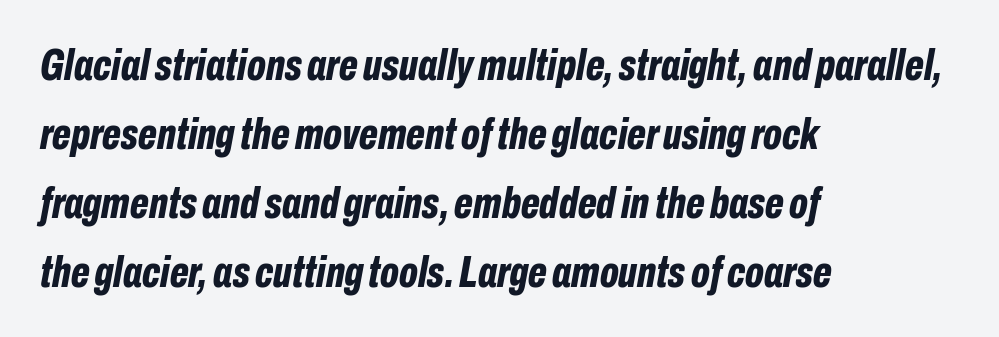
Q: Is the text bold? A: Yes.
Q: Is the text italic (slanted)? A: Yes, it leans right by about 10 degrees.
Q: Is the text underlined? A: No.
Q: How is the paragraph aligned? A: Left-aligned.
Q: Is the spacing between letters normal or unusually wide? A: Normal.
Q: Is the spacing between lines tight, normal or loose? A: Normal.
Q: Width (condensed, normal, or wide)? A: Condensed.
Q: Stroke contrast? A: Low.
Q: x-height? A: Medium.
Q: Monospaced? A: No.
